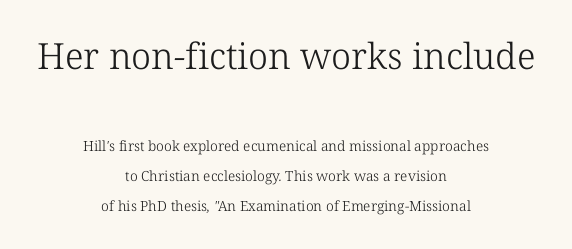
The specimen omits any rule beneath the text block's lines. These lines keep a tight, regular rhythm from letter to letter. Of the two passages, the one on top uses the larger point size. Are there feet on the stems? There are — it's a serif.
